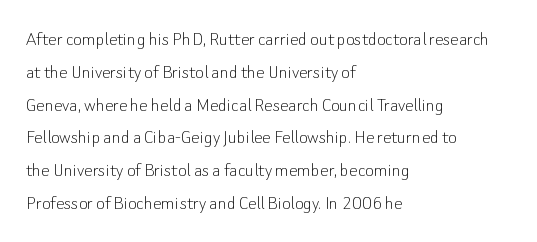
{"italic": "no", "bold": "no", "underline": "no", "align": "left", "line_spacing": "normal", "line_spacing_ratio": 1.56, "letter_spacing": "normal", "letter_spacing_em": 0.0, "glyph_px": 21}
